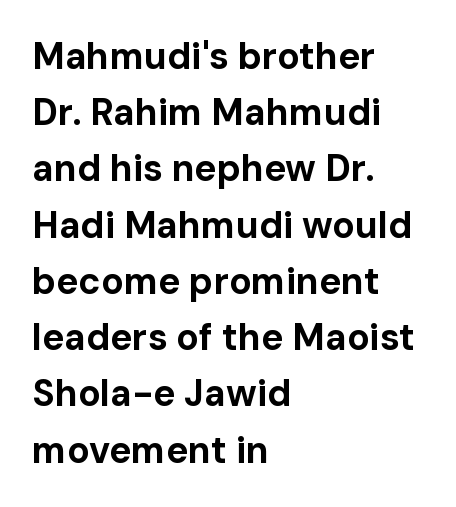
Q: Is the text bold? A: Yes.
Q: Is the text italic (slanted)? A: No, it is upright.
Q: Is the typeface a serif or a sans-serif typeface? A: Sans-serif.
Q: Is the text underlined? A: No.
Q: How is the paragraph aligned? A: Left-aligned.
Q: Is the spacing between letters normal or unusually wide? A: Normal.
Q: Is the spacing between lines tight, normal or loose? A: Normal.
Q: Width (condensed, normal, or wide)? A: Normal.
Q: Stroke contrast? A: Low.
Q: x-height? A: Medium.
Q: Monospaced? A: No.
